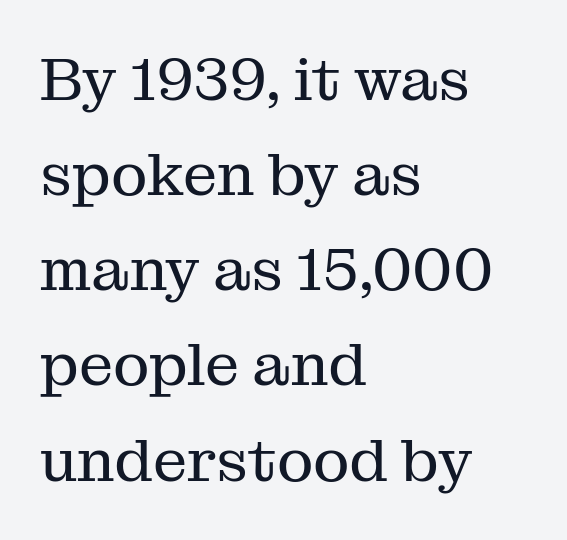
{"serif": "yes", "italic": "no", "bold": "no", "weight": "regular", "width": "normal", "stroke_contrast": "medium", "x_height": "medium", "monospaced": "no", "underline": "no", "align": "left", "line_spacing": "normal", "line_spacing_ratio": 1.56, "letter_spacing": "normal", "letter_spacing_em": 0.0, "glyph_px": 61}
